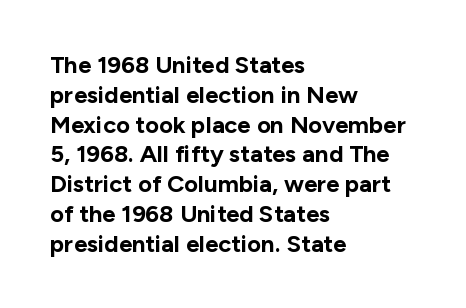
Q: Is the text bold? A: Yes.
Q: Is the text italic (slanted)? A: No, it is upright.
Q: Is the text underlined? A: No.
Q: How is the paragraph aligned? A: Left-aligned.
Q: Is the spacing between letters normal or unusually wide? A: Normal.
